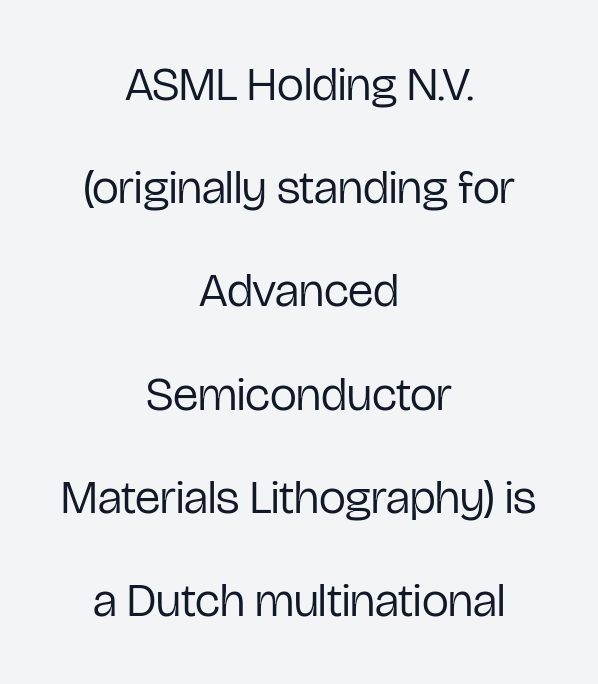
{"serif": "no", "italic": "no", "bold": "no", "weight": "regular", "width": "condensed", "stroke_contrast": "low", "x_height": "medium", "monospaced": "no", "underline": "no", "align": "center", "line_spacing": "loose", "line_spacing_ratio": 2.15, "letter_spacing": "normal", "letter_spacing_em": 0.0, "glyph_px": 48}
